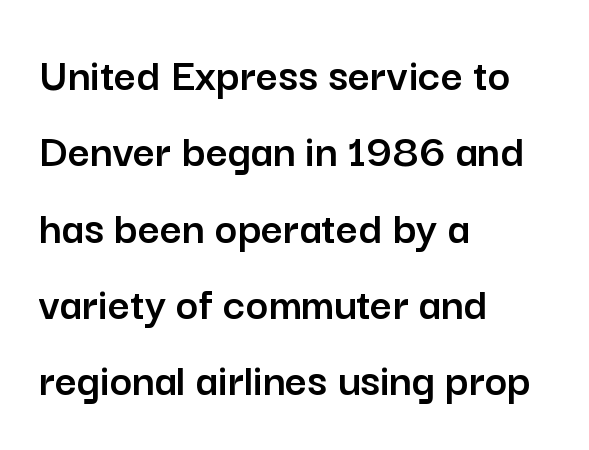
The image shows 48 px sans-serif type, upright; set left-aligned, normal line spacing (1.59x), normal letter spacing, not underlined; low stroke contrast and a medium x-height.
